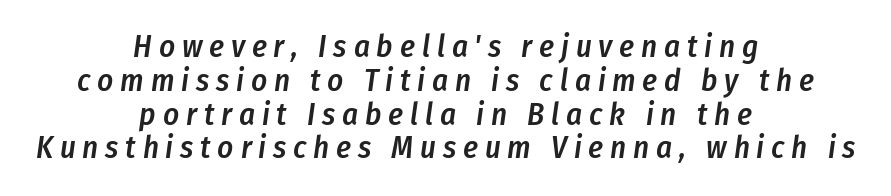
{"italic": "yes", "lean": "right", "slant_degrees": 8, "bold": "semi", "weight": "semibold", "width": "condensed", "stroke_contrast": "low", "x_height": "medium", "monospaced": "no", "underline": "no", "align": "center", "line_spacing": "tight", "line_spacing_ratio": 1.09, "letter_spacing": "wide", "letter_spacing_em": 0.22, "glyph_px": 31}
